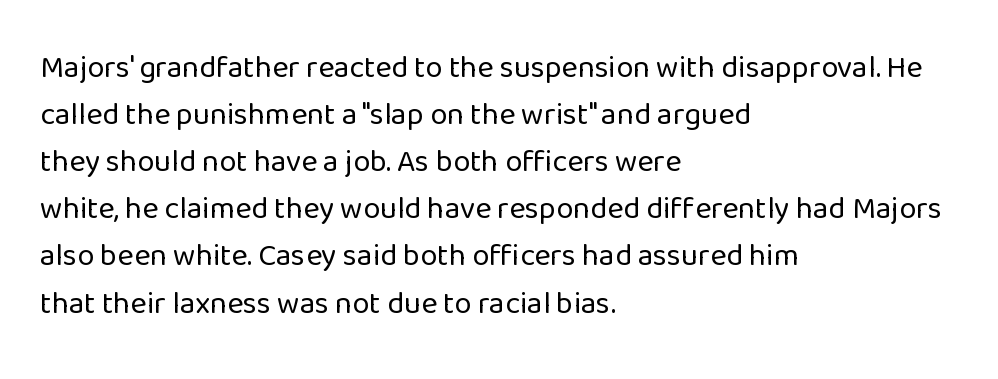
Q: Is the text bold? A: No.
Q: Is the text italic (slanted)? A: No, it is upright.
Q: Is the typeface a serif or a sans-serif typeface? A: Sans-serif.
Q: Is the text underlined? A: No.
Q: How is the paragraph aligned? A: Left-aligned.
Q: Is the spacing between letters normal or unusually wide? A: Normal.
Q: Is the spacing between lines tight, normal or loose? A: Normal.
Q: Width (condensed, normal, or wide)? A: Normal.
Q: Stroke contrast? A: Low.
Q: x-height? A: Medium.
Q: Monospaced? A: No.
